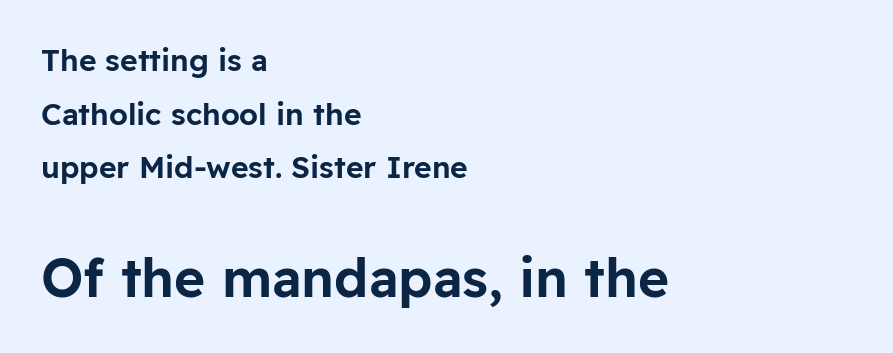
{"serif": "no", "italic": "no", "width": "normal", "stroke_contrast": "low", "x_height": "medium", "monospaced": "no", "underline": "no", "align": "left", "line_spacing_ratio": 1.79, "letter_spacing": "normal", "letter_spacing_em": 0.0, "larger_block": "second", "size_ratio": 1.77, "glyph_px": 53}
